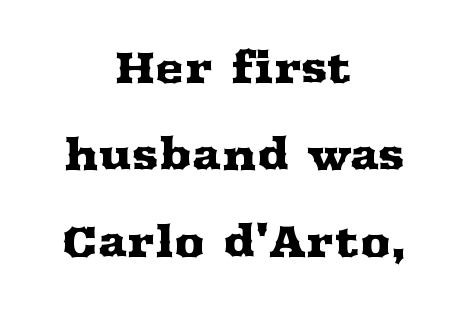
The image shows 43 px wide serif type, upright; set centered, loose line spacing (2.02x), normal letter spacing, not underlined; medium stroke contrast and a medium x-height.
